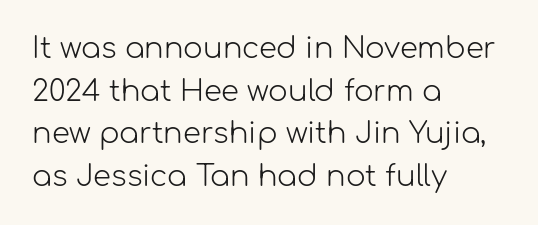
Heaviness? Minimal to ordinary, like unemphasized prose. A normal amount of white space separates one row of letters from the next. No extra tracking has been applied to these lines. The letters advance in unequal steps, a hallmark of proportional type. The typography opts for an upright posture over an oblique one. Each line starts at the same left margin while the right side varies.
